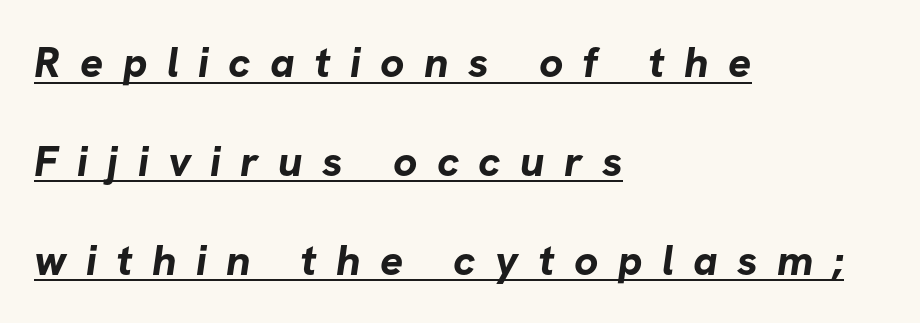
A great deal of white space separates one row of letters from the next. Does the weight exceed regular? Yes, all the way to bold. A typesetter would call this heavily tracked-out type. The passage shown is underscored from start to finish.
